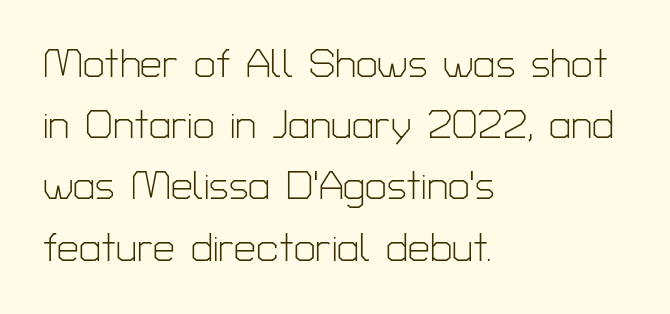
Q: Is the text bold? A: No.
Q: Is the text italic (slanted)? A: No, it is upright.
Q: Is the typeface a serif or a sans-serif typeface? A: Sans-serif.
Q: Is the text underlined? A: No.
Q: How is the paragraph aligned? A: Left-aligned.
Q: Is the spacing between letters normal or unusually wide? A: Normal.
Q: Is the spacing between lines tight, normal or loose? A: Normal.
Q: Width (condensed, normal, or wide)? A: Normal.
Q: Stroke contrast? A: Low.
Q: x-height? A: Medium.
Q: Monospaced? A: No.
